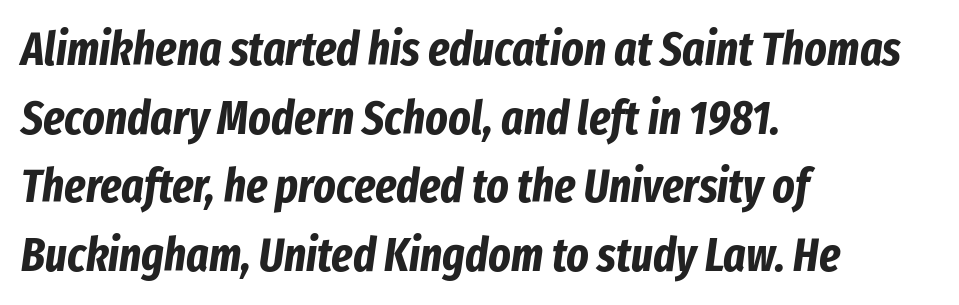
Q: Is the text bold? A: Yes.
Q: Is the text italic (slanted)? A: Yes, it leans right by about 8 degrees.
Q: Is the text underlined? A: No.
Q: How is the paragraph aligned? A: Left-aligned.
Q: Is the spacing between letters normal or unusually wide? A: Normal.
Q: Is the spacing between lines tight, normal or loose? A: Normal.
Q: Width (condensed, normal, or wide)? A: Condensed.
Q: Stroke contrast? A: Low.
Q: x-height? A: Medium.
Q: Monospaced? A: No.
